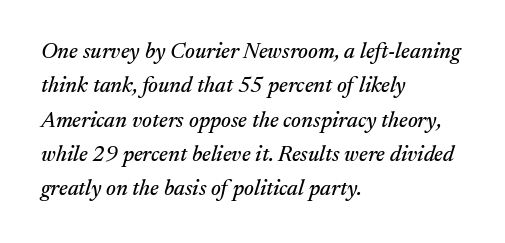
Q: Is the text italic (slanted)? A: Yes, it leans right by about 17 degrees.
Q: Is the text underlined? A: No.
Q: How is the paragraph aligned? A: Left-aligned.
Q: Is the spacing between letters normal or unusually wide? A: Normal.
Q: Is the spacing between lines tight, normal or loose? A: Normal.
